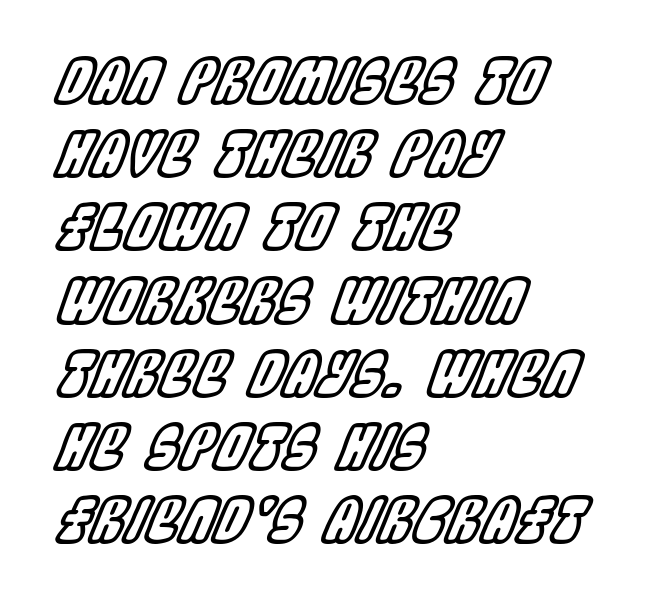
{"italic": "yes", "lean": "right", "slant_degrees": 22, "width": "condensed", "x_height": "large", "monospaced": "no", "underline": "no", "align": "left", "line_spacing_ratio": 1.2, "letter_spacing": "normal", "letter_spacing_em": 0.0, "glyph_px": 61}
